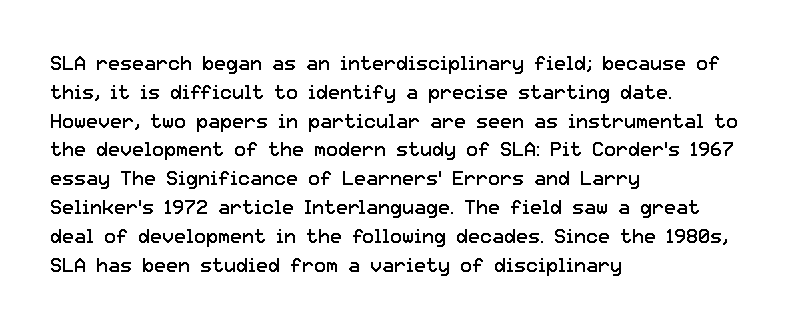
Vertical strokes here are truly vertical. The typesetting does not lean heavy: it is not bold. These lines keep a tight, regular rhythm from letter to letter. Anything drawn beneath the words? Only blank space. The designer left line spacing at the default. Caption: multi-line text, flush left, ragged right.
